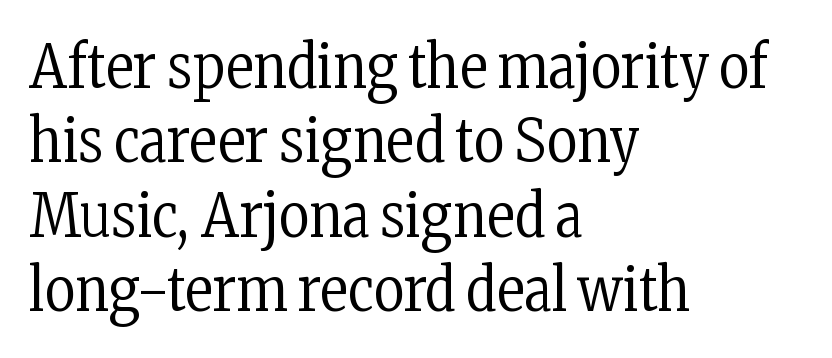
Q: Is the text bold? A: No.
Q: Is the text italic (slanted)? A: No, it is upright.
Q: Is the typeface a serif or a sans-serif typeface? A: Serif.
Q: Is the text underlined? A: No.
Q: How is the paragraph aligned? A: Left-aligned.
Q: Is the spacing between letters normal or unusually wide? A: Normal.
Q: Is the spacing between lines tight, normal or loose? A: Normal.
Q: Width (condensed, normal, or wide)? A: Condensed.
Q: Stroke contrast? A: Low.
Q: x-height? A: Medium.
Q: Monospaced? A: No.
